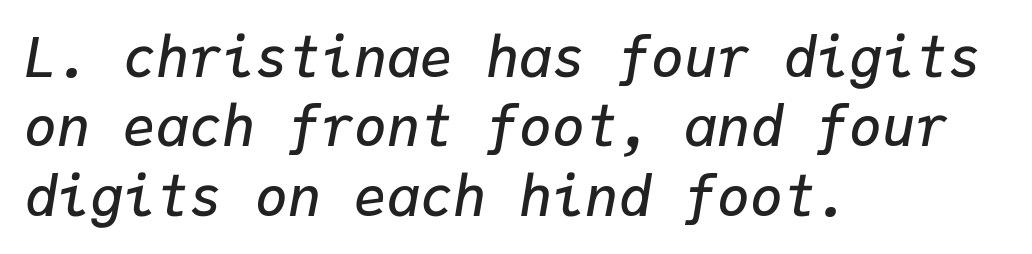
A typesetter would call this monospace, since all characters share one set width. Line beginnings align vertically; line endings do not. Clear beneath every line of the passage. Students, this is semibold: more ink than regular, less than bold. The type is set solid horizontally, with unmodified tracking.
